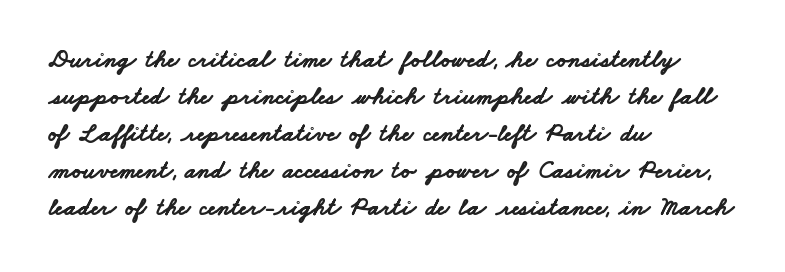
Q: Is the text bold? A: Yes.
Q: Is the text underlined? A: No.
Q: How is the paragraph aligned? A: Left-aligned.
Q: Is the spacing between letters normal or unusually wide? A: Normal.
Q: Is the spacing between lines tight, normal or loose? A: Normal.
